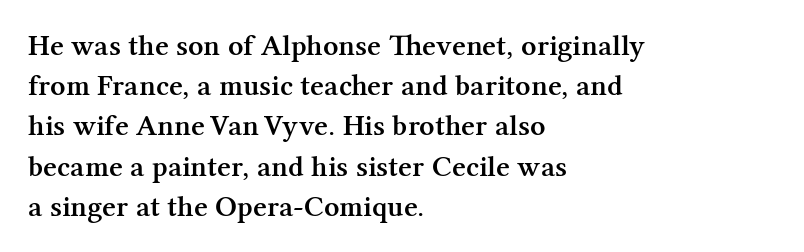
Q: Is the text bold? A: Semi-bold.
Q: Is the text italic (slanted)? A: No, it is upright.
Q: Is the typeface a serif or a sans-serif typeface? A: Serif.
Q: Is the text underlined? A: No.
Q: How is the paragraph aligned? A: Left-aligned.
Q: Is the spacing between letters normal or unusually wide? A: Normal.
Q: Is the spacing between lines tight, normal or loose? A: Normal.
Q: Width (condensed, normal, or wide)? A: Normal.
Q: Stroke contrast? A: Medium.
Q: x-height? A: Medium.
Q: Monospaced? A: No.
